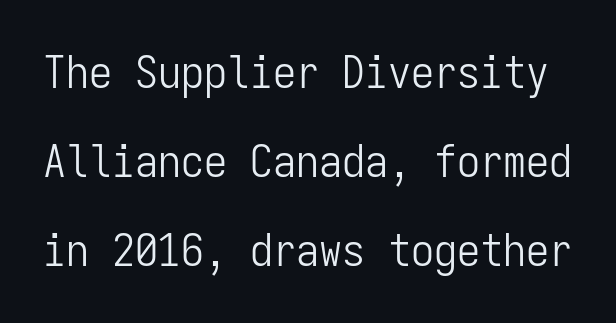
The image shows 46 px light, condensed sans-serif type, upright, monospaced; set loose line spacing (1.93x), normal letter spacing, not underlined; low stroke contrast and a medium x-height.
